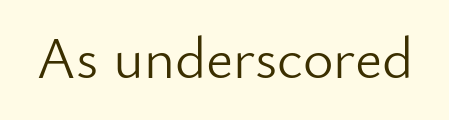
{"serif": "no", "italic": "no", "bold": "no", "weight": "light", "width": "normal", "stroke_contrast": "low", "x_height": "small", "monospaced": "no", "underline": "no", "letter_spacing": "normal", "letter_spacing_em": 0.0, "glyph_px": 59}
